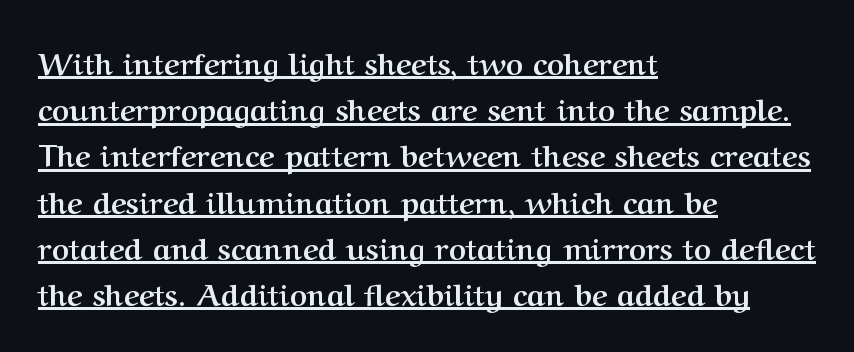
Q: Is the text bold? A: Yes.
Q: Is the text italic (slanted)? A: No, it is upright.
Q: Is the typeface a serif or a sans-serif typeface? A: Serif.
Q: Is the text underlined? A: Yes.
Q: How is the paragraph aligned? A: Left-aligned.
Q: Is the spacing between letters normal or unusually wide? A: Normal.
Q: Is the spacing between lines tight, normal or loose? A: Normal.
Q: Width (condensed, normal, or wide)? A: Normal.
Q: Stroke contrast? A: Medium.
Q: x-height? A: Medium.
Q: Monospaced? A: No.
